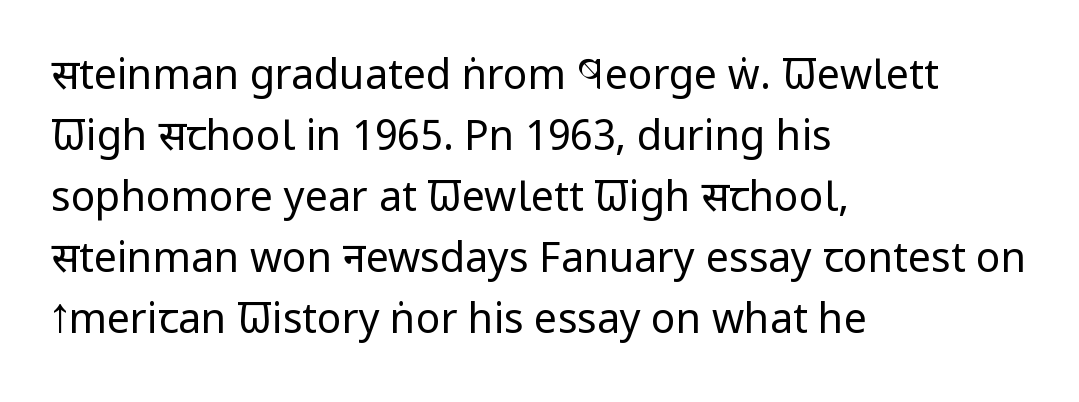
Q: Is the text bold? A: No.
Q: Is the text italic (slanted)? A: No, it is upright.
Q: Is the typeface a serif or a sans-serif typeface? A: Sans-serif.
Q: Is the text underlined? A: No.
Q: How is the paragraph aligned? A: Left-aligned.
Q: Is the spacing between letters normal or unusually wide? A: Normal.
Q: Is the spacing between lines tight, normal or loose? A: Normal.
Q: Width (condensed, normal, or wide)? A: Condensed.
Q: Stroke contrast? A: Low.
Q: x-height? A: Large.
Q: Monospaced? A: No.
